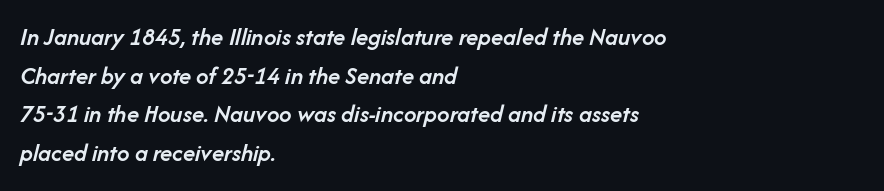
The image shows 25 px text type, italic (leaning right); set left-aligned, normal line spacing (1.55x), normal letter spacing, not underlined.
